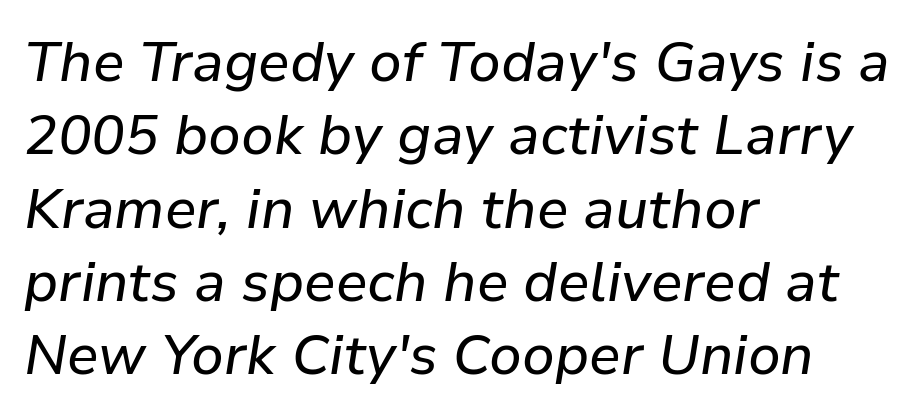
The image shows 56 px text type, italic (leaning right); set left-aligned, normal line spacing (1.31x), normal letter spacing, not underlined; low stroke contrast and a medium x-height.
